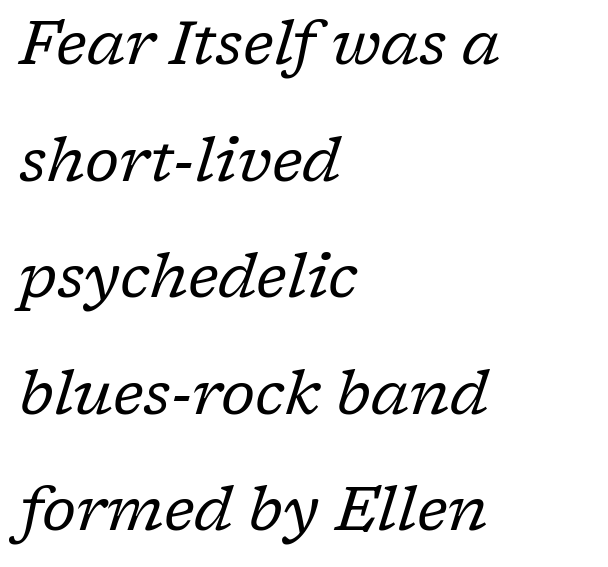
In CSS terms this would be text-align: left. The strokes are not fattened; the text isn't bold. You can tell it's italic because the verticals aren't actually vertical. Letter spacing: default.
